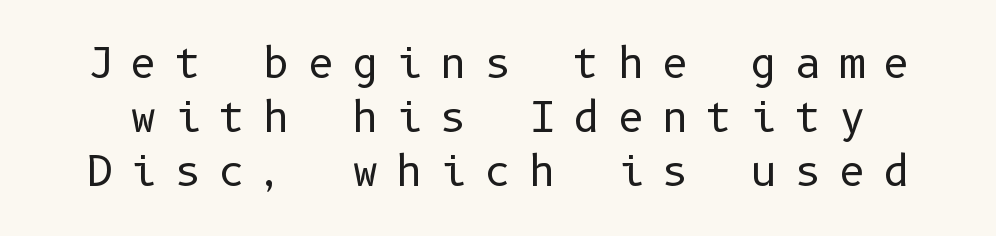
Q: Is the text bold? A: No.
Q: Is the text italic (slanted)? A: No, it is upright.
Q: Is the typeface a serif or a sans-serif typeface? A: Sans-serif.
Q: Is the text underlined? A: No.
Q: Is the spacing between letters normal or unusually wide? A: Unusually wide.
Q: Is the spacing between lines tight, normal or loose? A: Normal.
Q: Width (condensed, normal, or wide)? A: Normal.
Q: Stroke contrast? A: Low.
Q: x-height? A: Medium.
